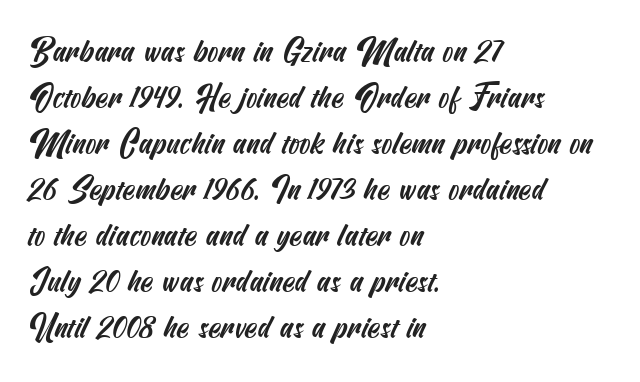
Q: Is the typeface a serif or a sans-serif typeface? A: Sans-serif.
Q: Is the text underlined? A: No.
Q: How is the paragraph aligned? A: Left-aligned.
Q: Is the spacing between letters normal or unusually wide? A: Normal.
Q: Is the spacing between lines tight, normal or loose? A: Normal.
Q: Width (condensed, normal, or wide)? A: Condensed.
Q: Stroke contrast? A: Medium.
Q: x-height? A: Small.
